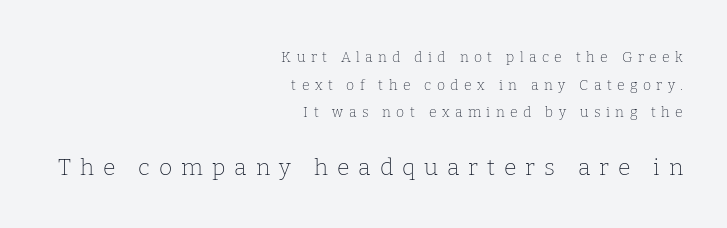
{"italic": "no", "bold": "no", "underline": "no", "align": "right", "line_spacing": "loose", "line_spacing_ratio": 1.98, "letter_spacing": "wide", "letter_spacing_em": 0.39, "larger_block": "second", "size_ratio": 1.64, "glyph_px": 23}
